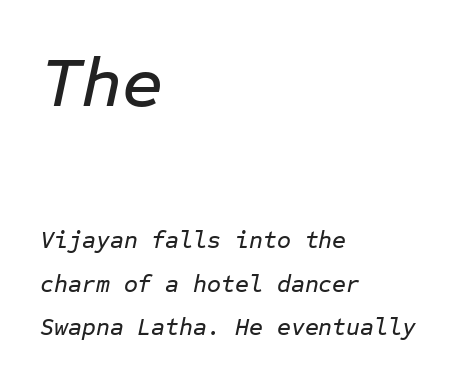
The image shows 71 px text type, italic (leaning right), monospaced; set left-aligned, line spacing 1.81x, normal letter spacing, not underlined; the first (top) block is 2.96x larger; low stroke contrast and a medium x-height.
